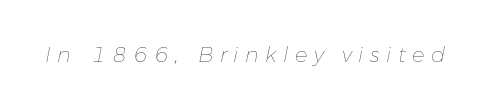
{"italic": "yes", "lean": "right", "slant_degrees": 11, "bold": "no", "underline": "no", "letter_spacing": "wide", "letter_spacing_em": 0.31, "glyph_px": 21}
